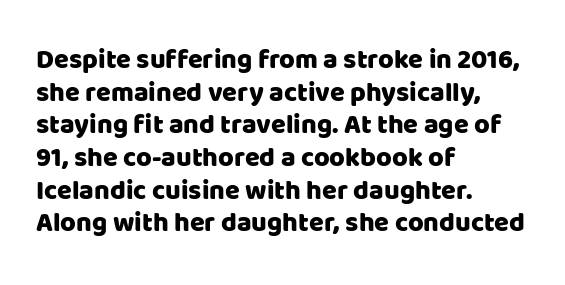
The image shows 27 px text type, upright; set left-aligned, line spacing 1.21x, normal letter spacing, not underlined.
